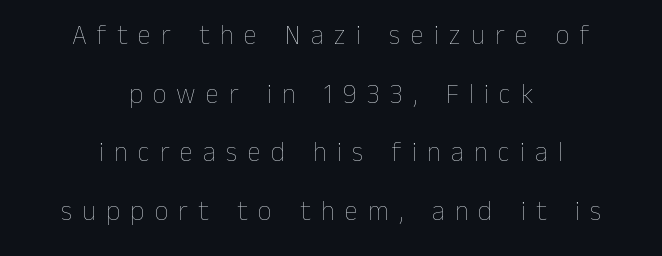
The image shows 27 px text type, upright; set centered, loose line spacing (2.17x), unusually wide letter spacing (+0.38 em), not underlined.
